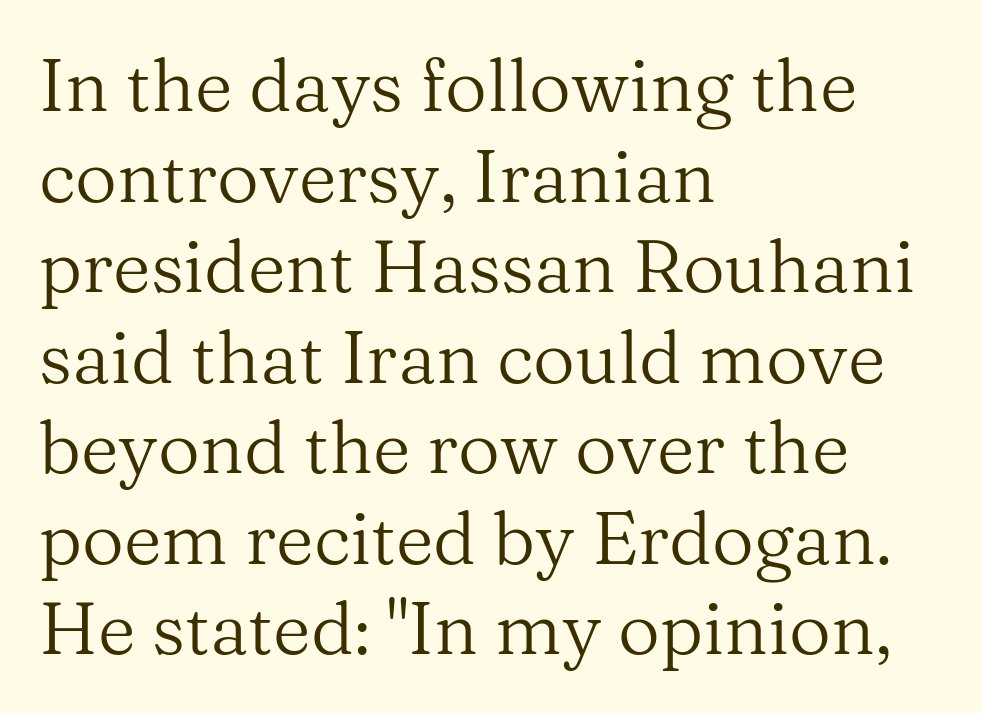
The image shows 73 px regular-weight serif type, upright; set left-aligned, line spacing 1.24x, normal letter spacing, not underlined; medium stroke contrast and a medium x-height.
